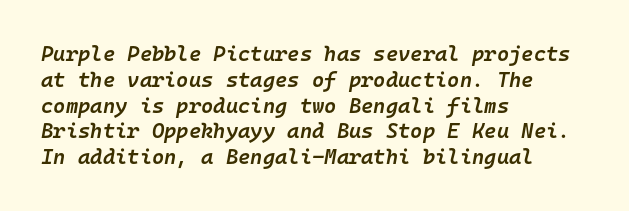
Stroke thickness is moderately raised; the sample reads as semibold. Letters rest on an invisible, unmarked baseline. The rendering anchors every line to the left-hand side. This sample uses an oblique cut, with every glyph tilted off the vertical.
